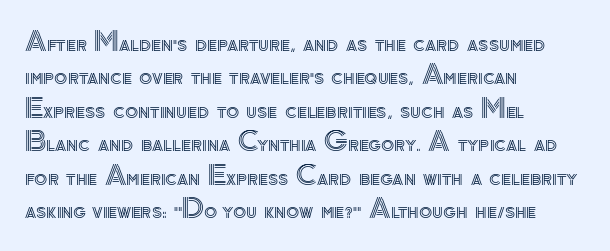
The specimen reads as upright at a glance. The words here are not underlined. Horizontal alignment here is leftward, the default for most running prose. The gaps between neighbouring characters are ordinary and unremarkable.
